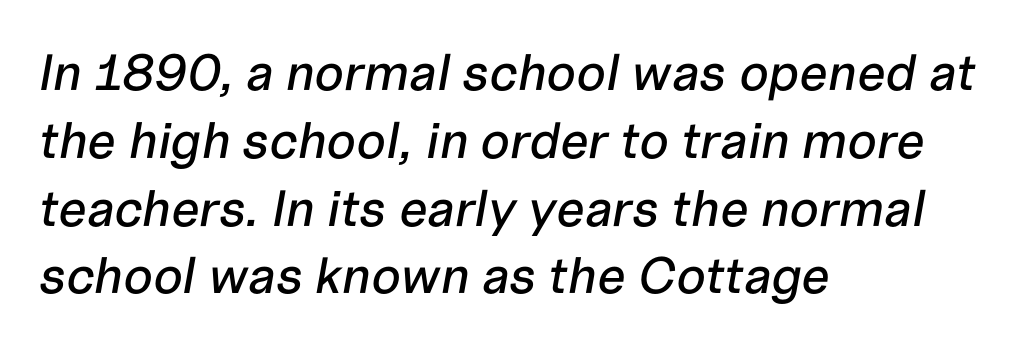
The image shows 51 px text type, italic (leaning right); set left-aligned, normal line spacing (1.33x), normal letter spacing, not underlined; low stroke contrast and a medium x-height.
